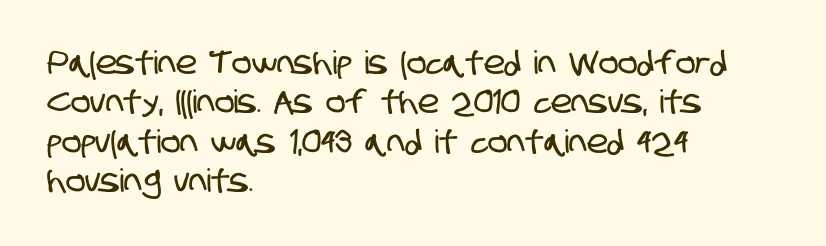
Plain, unruled lines of type. The setting favours the left margin, as ordinary paragraphs usually do. Looks like regular typesetting: each glyph gets only the width it needs. Each word holds together tightly as a unit, with standard inter-letter gaps. Note: no serifs on the glyphs.
